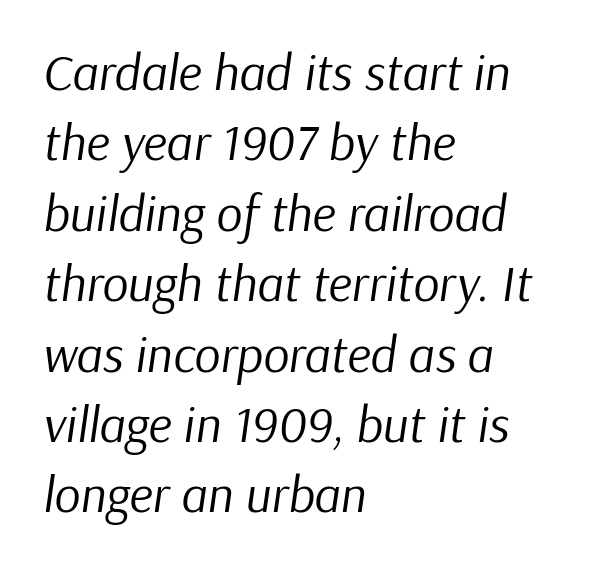
Q: Is the text bold? A: No.
Q: Is the text italic (slanted)? A: Yes, it leans right by about 9 degrees.
Q: Is the text underlined? A: No.
Q: How is the paragraph aligned? A: Left-aligned.
Q: Is the spacing between letters normal or unusually wide? A: Normal.
Q: Is the spacing between lines tight, normal or loose? A: Normal.
Q: Width (condensed, normal, or wide)? A: Normal.
Q: Stroke contrast? A: Low.
Q: x-height? A: Medium.
Q: Monospaced? A: No.
